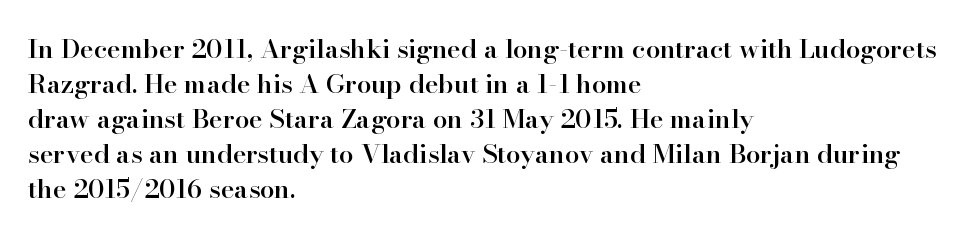
Tracking here is standard; glyphs follow each other at the usual distance. Posture: vertical. This block has exactly the height ordinary leading produces. On the weight axis this lands at semibold, roughly 600. Underline: absent. The rag falls on the right side of this text block.
